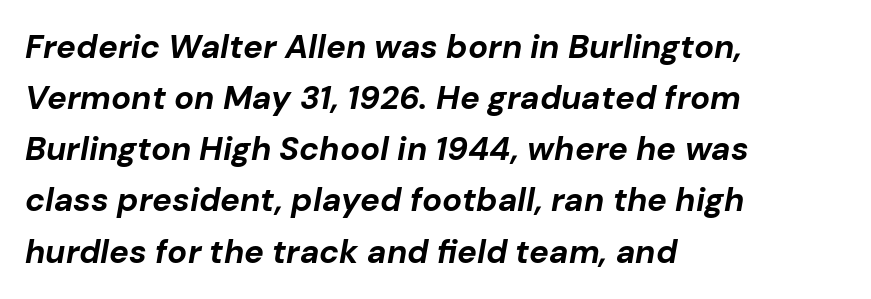
Q: Is the text bold? A: Yes.
Q: Is the text italic (slanted)? A: Yes, it leans right by about 10 degrees.
Q: Is the text underlined? A: No.
Q: How is the paragraph aligned? A: Left-aligned.
Q: Is the spacing between letters normal or unusually wide? A: Normal.
Q: Is the spacing between lines tight, normal or loose? A: Normal.
Q: Width (condensed, normal, or wide)? A: Normal.
Q: Stroke contrast? A: Low.
Q: x-height? A: Medium.
Q: Monospaced? A: No.
